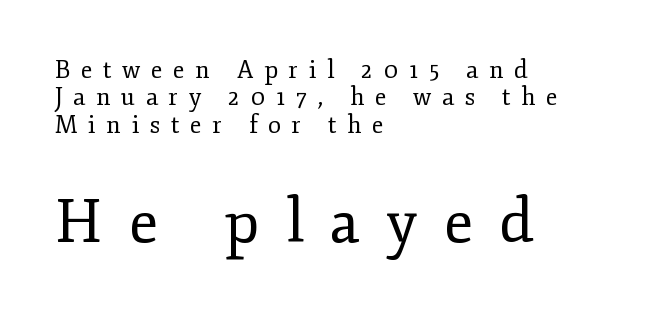
{"serif": "yes", "italic": "no", "bold": "no", "weight": "regular", "width": "normal", "stroke_contrast": "low", "x_height": "small", "monospaced": "no", "underline": "no", "align": "left", "line_spacing": "tight", "line_spacing_ratio": 1.14, "letter_spacing": "wide", "letter_spacing_em": 0.44, "larger_block": "second", "size_ratio": 2.5, "glyph_px": 60}
